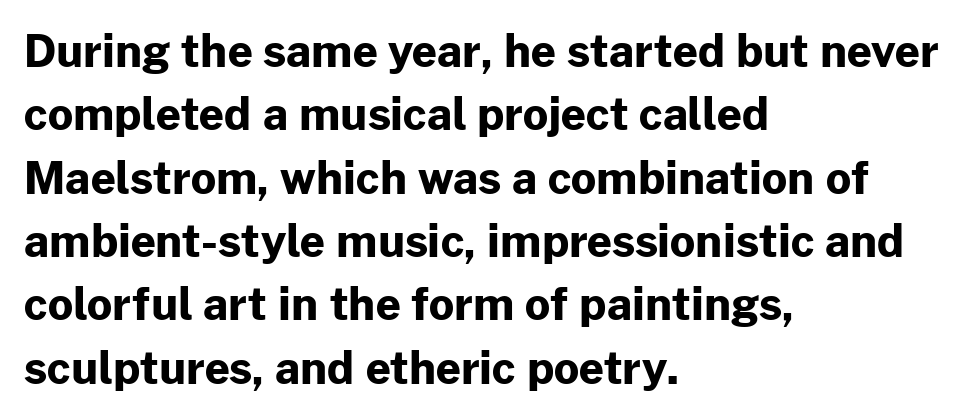
Q: Is the text bold? A: Yes.
Q: Is the text italic (slanted)? A: No, it is upright.
Q: Is the typeface a serif or a sans-serif typeface? A: Sans-serif.
Q: Is the text underlined? A: No.
Q: How is the paragraph aligned? A: Left-aligned.
Q: Is the spacing between letters normal or unusually wide? A: Normal.
Q: Is the spacing between lines tight, normal or loose? A: Normal.
Q: Width (condensed, normal, or wide)? A: Normal.
Q: Stroke contrast? A: Low.
Q: x-height? A: Medium.
Q: Monospaced? A: No.
